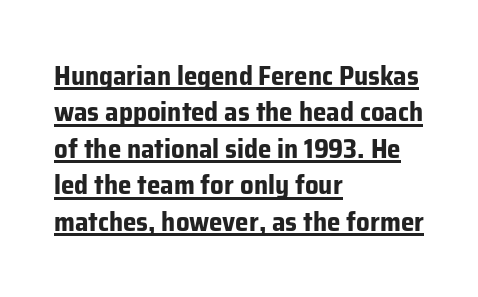
The rendering keeps characters at their native spacing. The letters stand straight up with perfectly vertical stems. Decoration check: the copy is underlined. The vertical gap from one line to the next is medium.
